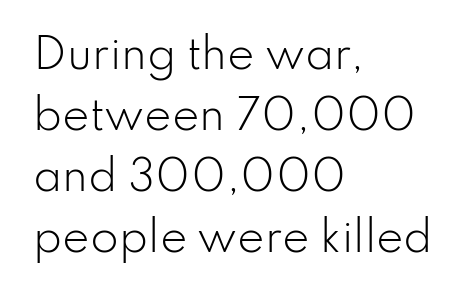
The image shows 41 px light sans-serif type, upright; set left-aligned, normal line spacing (1.49x), normal letter spacing, not underlined; low stroke contrast and a small x-height.
